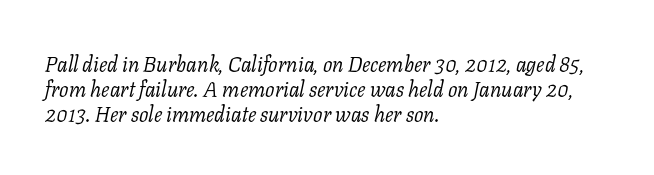
{"italic": "yes", "lean": "right", "slant_degrees": 11, "bold": "no", "underline": "no", "align": "left", "line_spacing_ratio": 1.2, "letter_spacing": "normal", "letter_spacing_em": 0.0, "glyph_px": 21}
